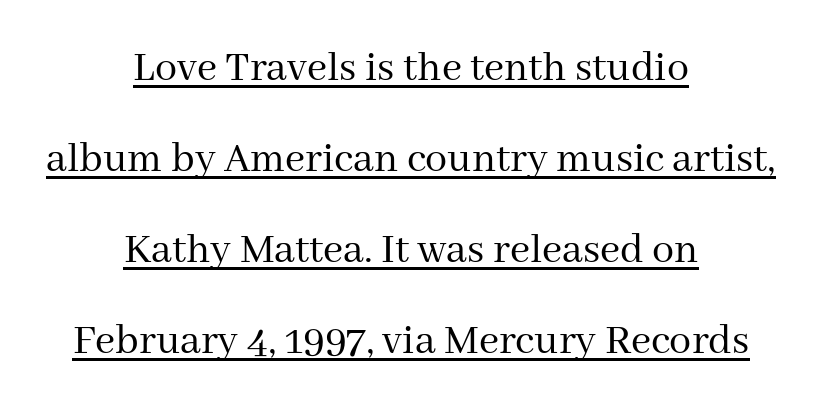
Students, observe the line beneath the letters — that is underlining. Tracking here is standard; glyphs follow each other at the usual distance. Stem width sits at or under what a default text font uses. Leftover space on each line is divided equally before and after the words.
